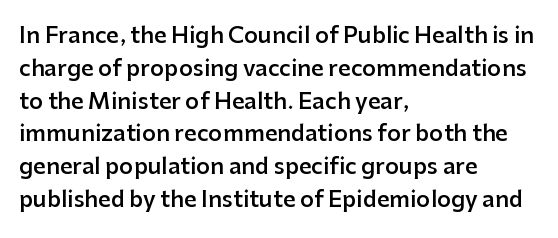
Q: Is the text bold? A: Semi-bold.
Q: Is the text italic (slanted)? A: No, it is upright.
Q: Is the text underlined? A: No.
Q: How is the paragraph aligned? A: Left-aligned.
Q: Is the spacing between letters normal or unusually wide? A: Normal.
Q: Is the spacing between lines tight, normal or loose? A: Normal.
